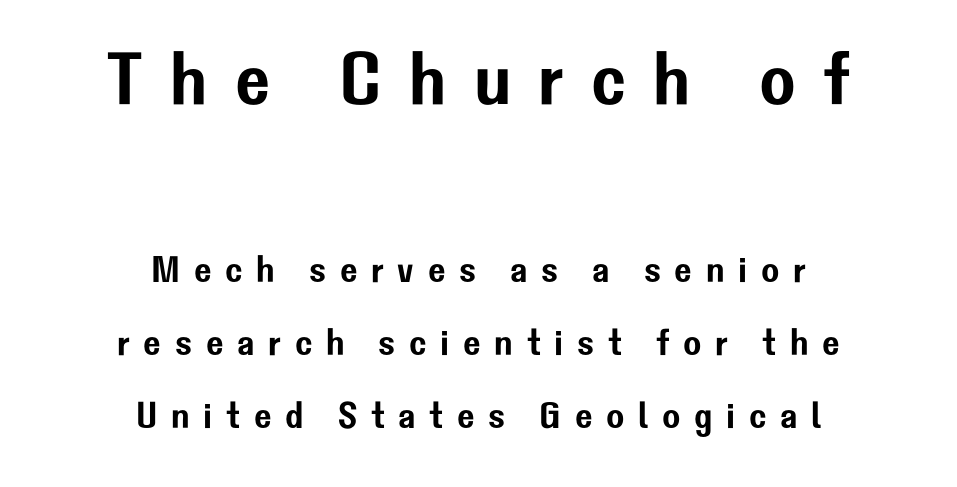
The image shows 74 px sans-serif type, upright; set centered, loose line spacing (1.97x), unusually wide letter spacing (+0.37 em), not underlined; the first (top) block is 2.0x larger; low stroke contrast and a medium x-height.
